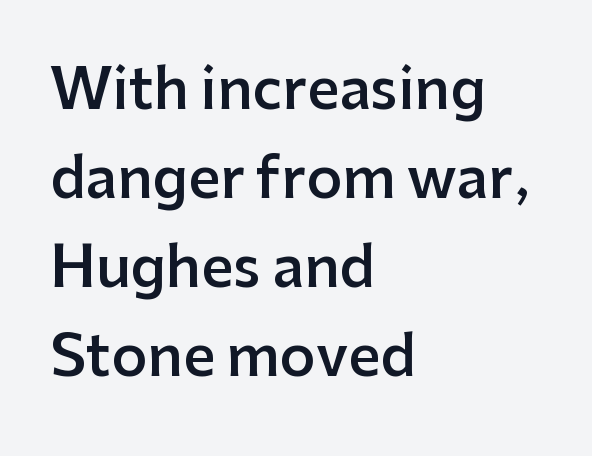
{"serif": "no", "italic": "no", "bold": "semi", "weight": "semibold", "width": "normal", "stroke_contrast": "low", "x_height": "medium", "monospaced": "no", "underline": "no", "align": "left", "line_spacing": "normal", "line_spacing_ratio": 1.59, "letter_spacing": "normal", "letter_spacing_em": 0.0, "glyph_px": 56}
